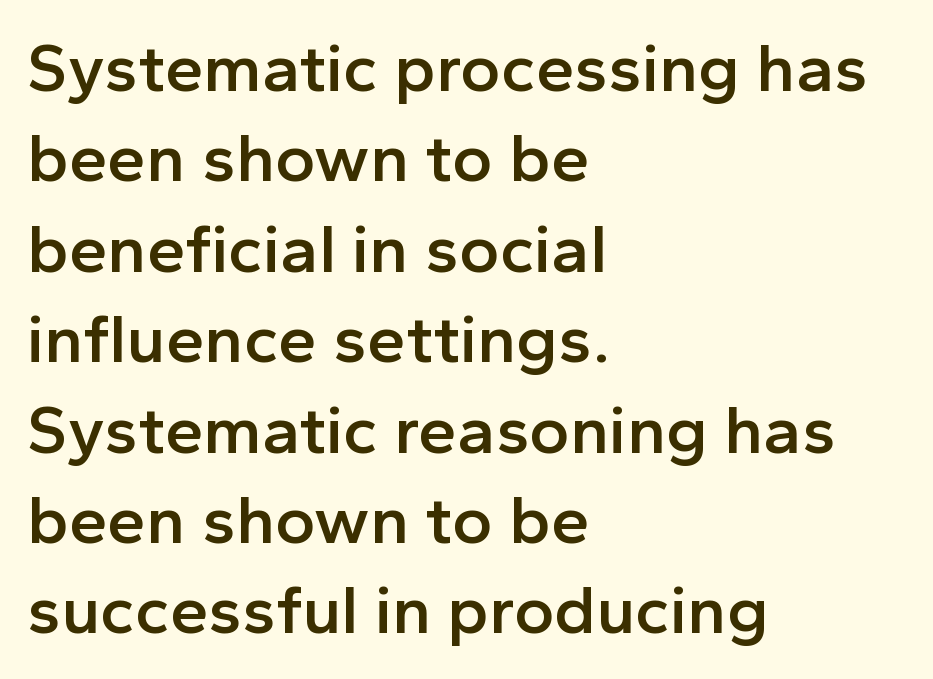
The rendering uses a moderate line-height, typical for paragraphs. You can tell from the bare stems that sans-serif type was used. Casual observation: everything's shoved over to the left. Look at the tracking — it's just the regular setting, nothing added. Is this a fixed-width face? No — the glyphs have proportional, varying widths.
